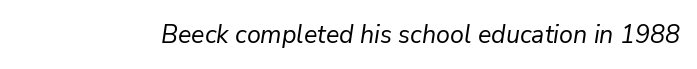
How are the letters spaced? Ordinarily, with no added tracking. Letters have the restrained weight of plain body copy at most. The specimen omits any rule beneath the text block's lines. Slanted lettering throughout.
